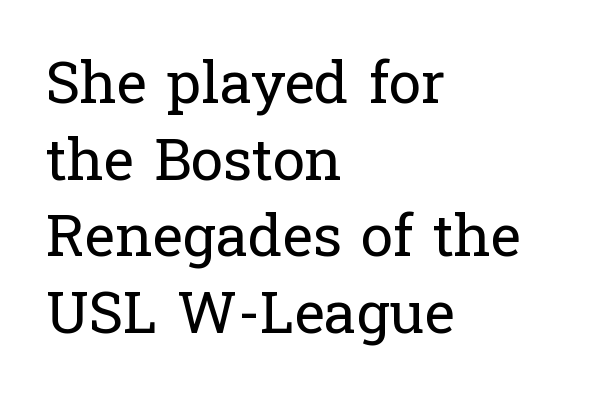
Q: Is the text bold? A: No.
Q: Is the text italic (slanted)? A: No, it is upright.
Q: Is the typeface a serif or a sans-serif typeface? A: Serif.
Q: Is the text underlined? A: No.
Q: How is the paragraph aligned? A: Left-aligned.
Q: Is the spacing between letters normal or unusually wide? A: Normal.
Q: Is the spacing between lines tight, normal or loose? A: Normal.
Q: Width (condensed, normal, or wide)? A: Normal.
Q: Stroke contrast? A: Low.
Q: x-height? A: Medium.
Q: Monospaced? A: No.
